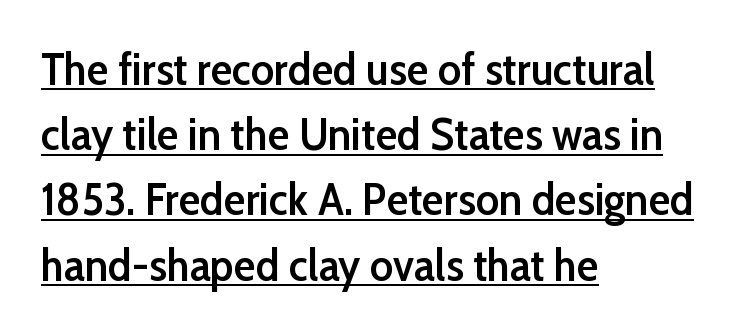
Words appear dense and cohesive because spacing is normal. Look at the bottom of the vertical strokes: they stop flat, with no serifs. Line starts are locked; line ends wander. The glyphs are accompanied by a horizontal stroke just below them.
